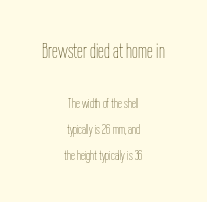
The type is set solid horizontally, with unmodified tracking. Vertical strokes here are truly vertical. If you squint, the top block still reads clearly — it's the larger of the two. Short and long lines alike share a common midpoint.
